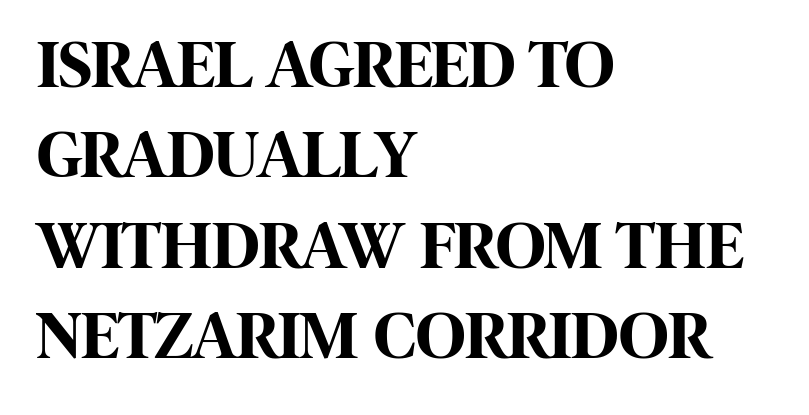
Students, note that the glyphs here touch the page at normal intervals. Serifs: no, the terminals of the letterforms are clean. Looks like regular typesetting: each glyph gets only the width it needs. Compared with typical paragraphs, the rows here are spaced about the same. The strip under each line holds only bare page. The lettering stays uniformly vertical, giving the passage a roman look.
